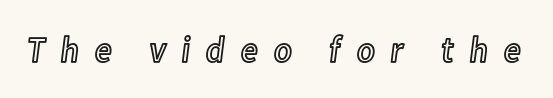
Q: Is the text italic (slanted)? A: Yes.
Q: Is the text underlined? A: No.
Q: Is the spacing between letters normal or unusually wide? A: Unusually wide.
Q: Width (condensed, normal, or wide)? A: Condensed.
Q: x-height? A: Medium.
Q: Monospaced? A: No.
